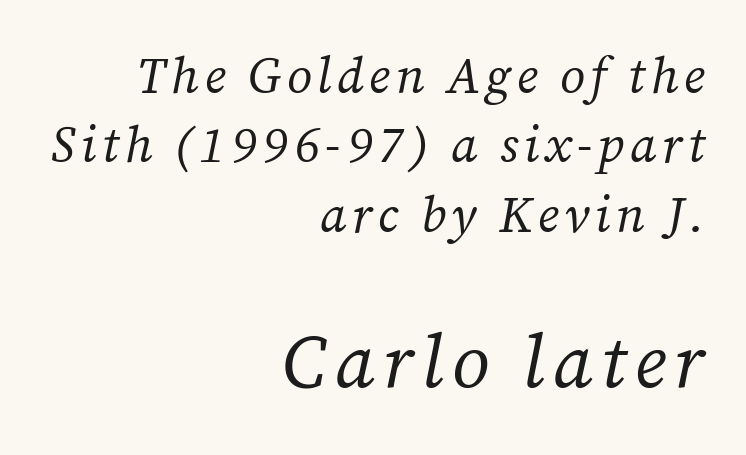
{"serif": "yes", "italic": "yes", "lean": "right", "slant_degrees": 12, "bold": "no", "weight": "regular", "width": "normal", "stroke_contrast": "medium", "x_height": "medium", "monospaced": "no", "underline": "no", "align": "right", "line_spacing": "normal", "line_spacing_ratio": 1.39, "larger_block": "second", "size_ratio": 1.5, "glyph_px": 75}
